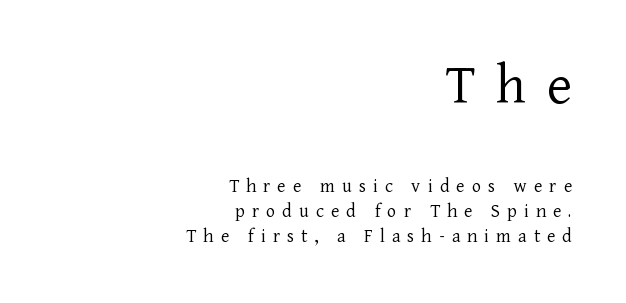
In CSS terms this would be text-align: right. Glyph-to-glyph distance is far greater than everyday printed text. Type style note: has serifs. In terms of posture, this sample is upright. A light-to-regular cut is what we see here.
